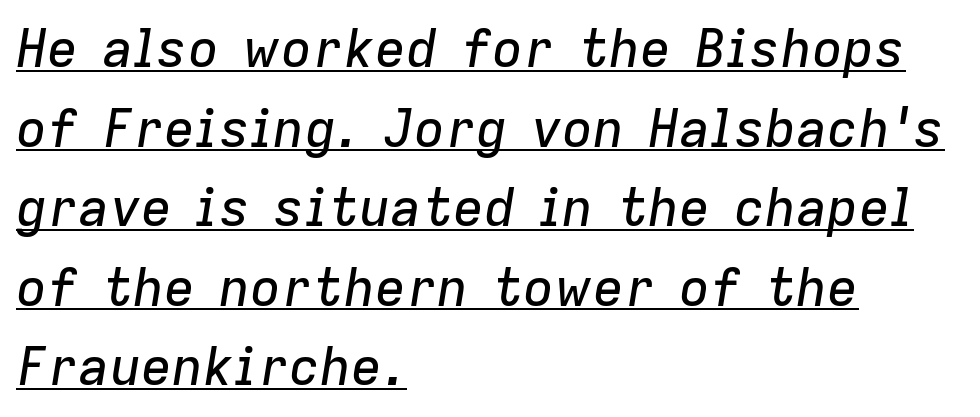
The image shows 52 px text type, italic (leaning right); set left-aligned, normal line spacing (1.53x), normal letter spacing, underlined; low stroke contrast and a medium x-height.
